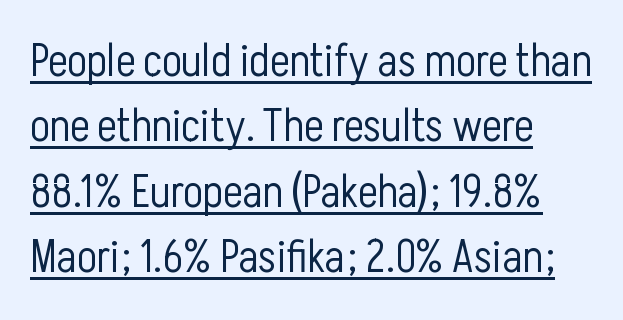
{"serif": "no", "italic": "no", "bold": "no", "weight": "light", "width": "condensed", "stroke_contrast": "low", "x_height": "medium", "monospaced": "no", "underline": "yes", "align": "left", "line_spacing": "normal", "line_spacing_ratio": 1.42, "letter_spacing": "normal", "letter_spacing_em": 0.0, "glyph_px": 46}
